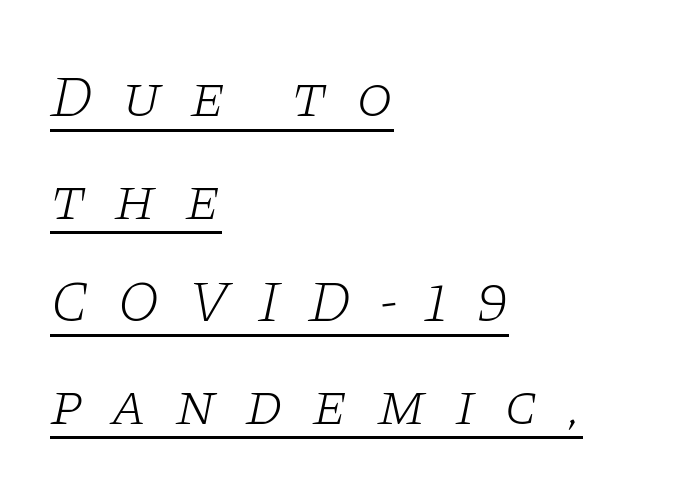
Q: Is the text bold? A: No.
Q: Is the text italic (slanted)? A: Yes, it leans right by about 11 degrees.
Q: Is the typeface a serif or a sans-serif typeface? A: Serif.
Q: Is the text underlined? A: Yes.
Q: How is the paragraph aligned? A: Left-aligned.
Q: Is the spacing between letters normal or unusually wide? A: Unusually wide.
Q: Width (condensed, normal, or wide)? A: Wide.
Q: Stroke contrast? A: Low.
Q: x-height? A: Large.
Q: Monospaced? A: No.
